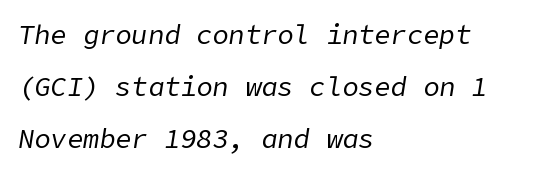
{"italic": "yes", "lean": "right", "slant_degrees": 9, "bold": "no", "underline": "no", "align": "left", "line_spacing": "loose", "line_spacing_ratio": 1.92, "letter_spacing": "normal", "letter_spacing_em": 0.0, "glyph_px": 27}
